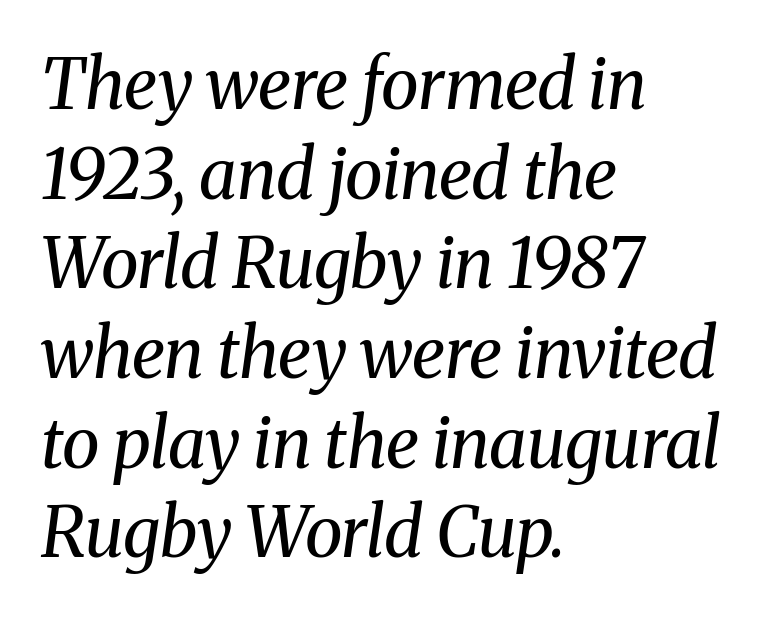
Q: Is the text bold? A: No.
Q: Is the text italic (slanted)? A: Yes, it leans right by about 8 degrees.
Q: Is the typeface a serif or a sans-serif typeface? A: Serif.
Q: Is the text underlined? A: No.
Q: How is the paragraph aligned? A: Left-aligned.
Q: Is the spacing between letters normal or unusually wide? A: Normal.
Q: Is the spacing between lines tight, normal or loose? A: Normal.
Q: Width (condensed, normal, or wide)? A: Normal.
Q: Stroke contrast? A: Medium.
Q: x-height? A: Medium.
Q: Monospaced? A: No.
